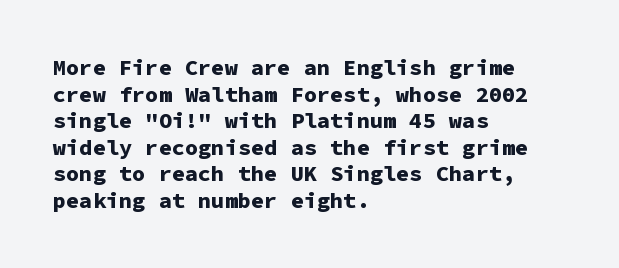
Q: Is the text bold? A: Yes.
Q: Is the text italic (slanted)? A: No, it is upright.
Q: Is the text underlined? A: No.
Q: How is the paragraph aligned? A: Left-aligned.
Q: Is the spacing between letters normal or unusually wide? A: Normal.
